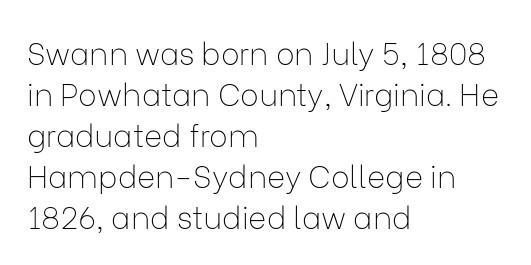
The passage shown has conventional tracking throughout. Clear beneath every line of the passage. Students, observe: this is what conventionally led text looks like. Italic: no, the glyphs are upright roman.
